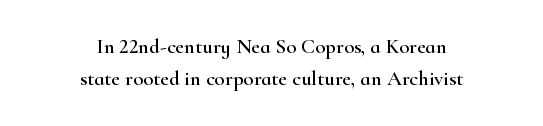
Q: Is the text italic (slanted)? A: No, it is upright.
Q: Is the text underlined? A: No.
Q: How is the paragraph aligned? A: Centered.
Q: Is the spacing between letters normal or unusually wide? A: Normal.
Q: Is the spacing between lines tight, normal or loose? A: Normal.
